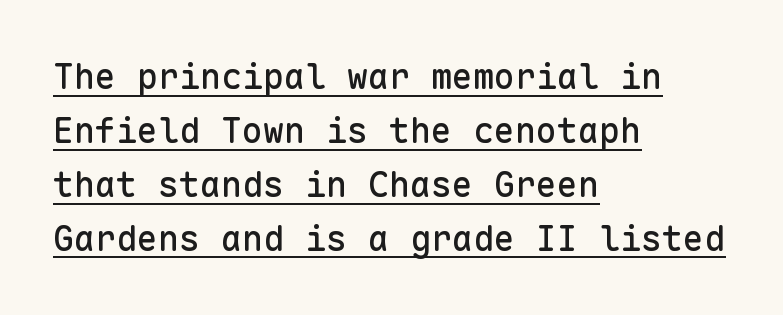
The image shows 35 px sans-serif type, upright, monospaced; set left-aligned, normal line spacing (1.54x), normal letter spacing, underlined; low stroke contrast and a medium x-height.
